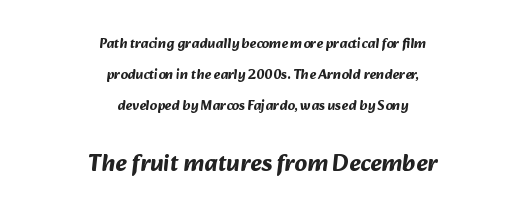
{"bold": "yes", "underline": "no", "align": "center", "line_spacing": "loose", "line_spacing_ratio": 2.21, "letter_spacing": "normal", "letter_spacing_em": 0.0, "larger_block": "second", "size_ratio": 1.71, "glyph_px": 24}
